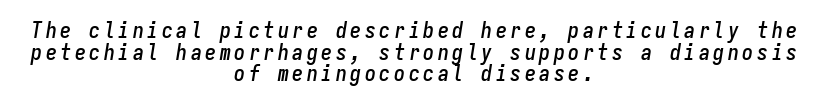
The paragraph shown floats in the horizontal middle. Just letters on the line, the space beneath them empty. The passage shown leans; its letterforms are oblique. Tightly led — the rows are bunched.
